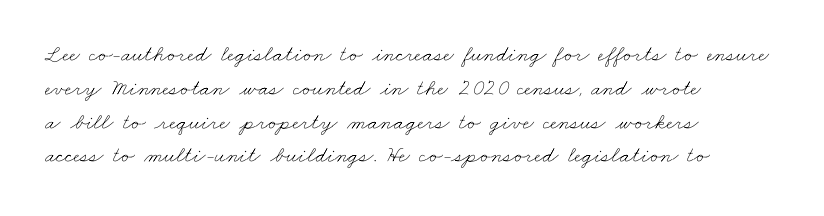
{"bold": "no", "underline": "no", "align": "left", "line_spacing": "normal", "line_spacing_ratio": 1.47, "letter_spacing": "normal", "letter_spacing_em": 0.0, "glyph_px": 23}
